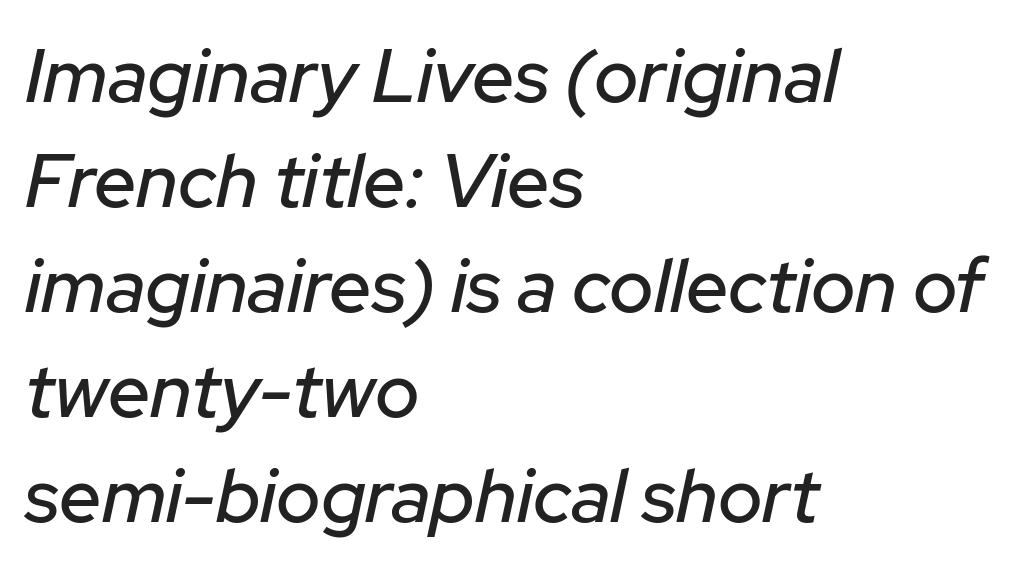
{"italic": "yes", "lean": "right", "slant_degrees": 12, "width": "normal", "stroke_contrast": "low", "x_height": "medium", "monospaced": "no", "underline": "no", "align": "left", "line_spacing": "normal", "line_spacing_ratio": 1.4, "letter_spacing": "normal", "letter_spacing_em": 0.0, "glyph_px": 75}
